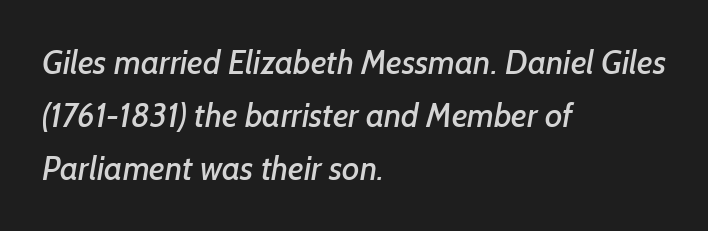
Font category for this specimen: sans-serif. Do the characters align in a grid? No, the font is proportional. The typesetter chose a ragged-right arrangement here. The designer left line spacing at the default. Observe the ordinary spacing: letters are neighbours, not strangers. Decoration check: the copy has no underline.
